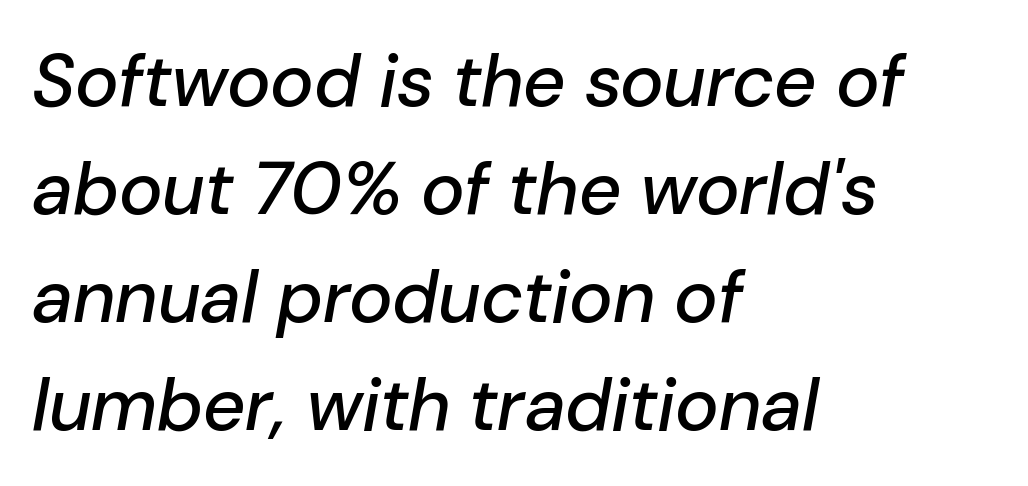
Clear beneath every line of the passage. Characters are canted at an angle relative to the baseline's perpendicular. There is no visible air inserted between adjacent glyphs. The passage shown is typed in a proportional face where columns would drift. Evenly set lines give the paragraph a standard silhouette.
